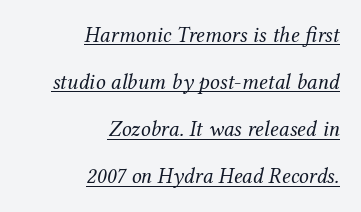
These lines stand farther apart than default settings would place them. Bold? No — there's no thickening of the strokes. Visually the block forms a straight wall on the right and a jagged coastline on the left. Caption: standard tracking, unaltered. Notice how the stems are inclined rather than vertical — that's the hallmark of italics. Underline: present.
